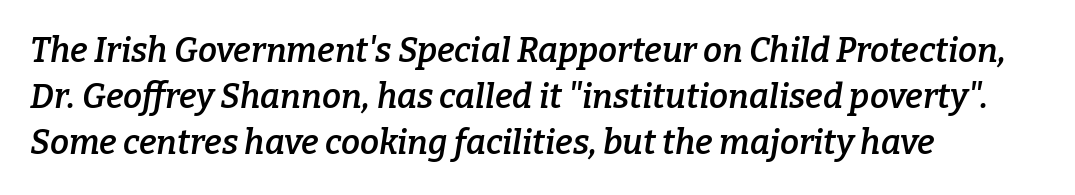
Emphasis-style slanted type is in use. Does the copy run flush right? No — it runs flush left. Semibold letterforms, between regular and bold. The passage shown is typed in a proportional face where columns would drift. To sum up the face: it has serifs.
